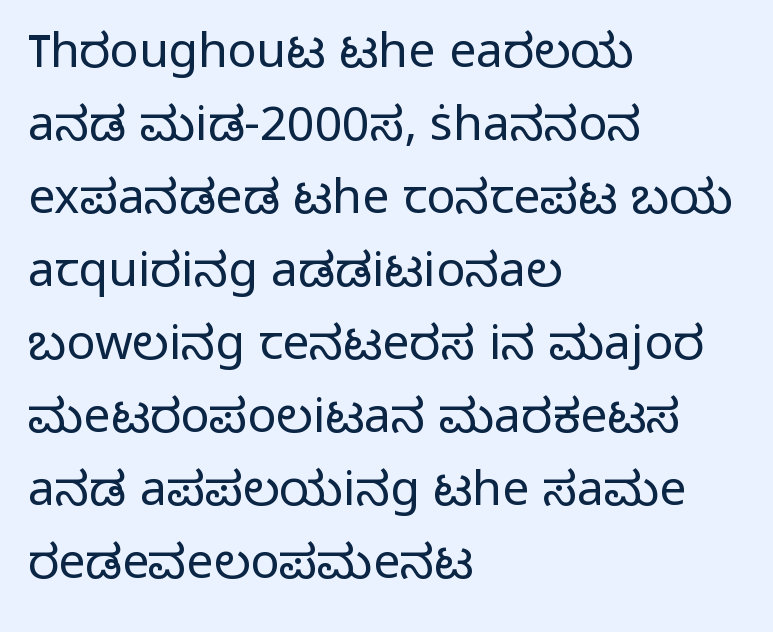
If you drew a line through each stem, it would be perfectly vertical. Is this a fixed-width face? No — the glyphs have proportional, varying widths. Line spacing here is normal. The words here are not underlined. Horizontally, the lines are justified to the leading edge only. You can tell from the bare stems that sans-serif type was used.
